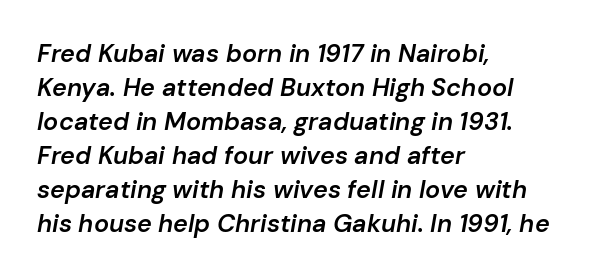
Honestly, the letter spacing is just normal — you wouldn't notice it. This sample uses an oblique cut, with every glyph tilted off the vertical. Every row of glyphs begins at an identical x-position on the left. The space directly below the letters is spotless.
